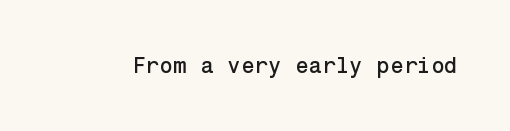
{"italic": "no", "underline": "no", "letter_spacing": "normal", "letter_spacing_em": 0.0, "glyph_px": 22}
